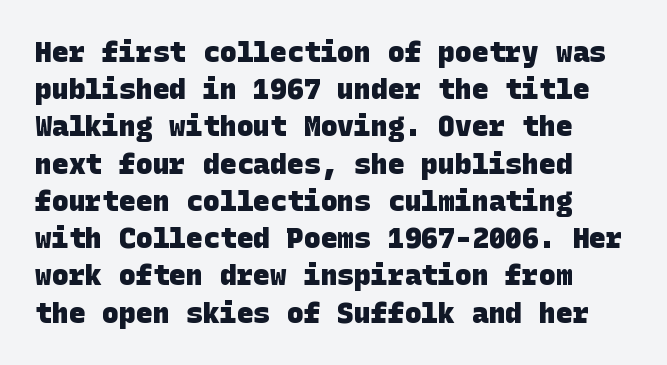
Q: Is the text bold? A: Yes.
Q: Is the typeface a serif or a sans-serif typeface? A: Sans-serif.
Q: Is the text underlined? A: No.
Q: Is the spacing between letters normal or unusually wide? A: Normal.
Q: Is the spacing between lines tight, normal or loose? A: Normal.
Q: Width (condensed, normal, or wide)? A: Normal.
Q: Stroke contrast? A: Low.
Q: x-height? A: Large.
